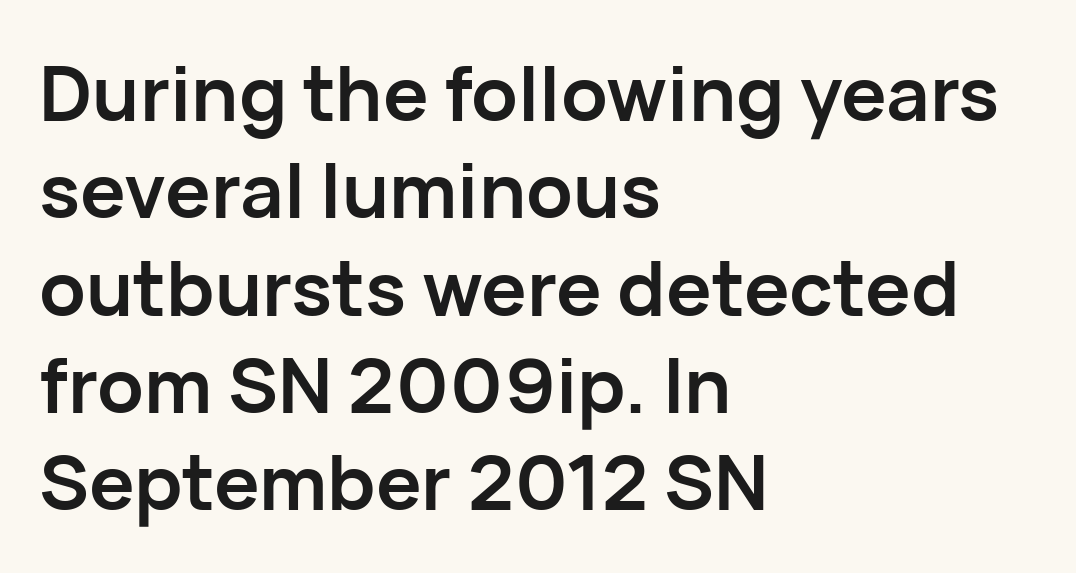
Q: Is the text bold? A: Yes.
Q: Is the text italic (slanted)? A: No, it is upright.
Q: Is the typeface a serif or a sans-serif typeface? A: Sans-serif.
Q: Is the text underlined? A: No.
Q: How is the paragraph aligned? A: Left-aligned.
Q: Is the spacing between letters normal or unusually wide? A: Normal.
Q: Is the spacing between lines tight, normal or loose? A: Normal.
Q: Width (condensed, normal, or wide)? A: Normal.
Q: Stroke contrast? A: Low.
Q: x-height? A: Medium.
Q: Monospaced? A: No.
